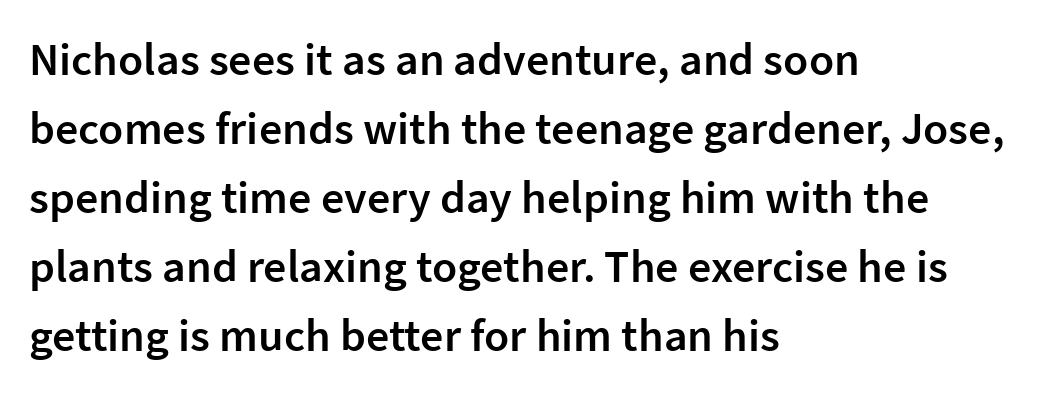
This sample has the flowing, uneven cadence of proportional lettering. Leftover space on each line is placed entirely after the last word. The words here are not underlined. Nope, not italic — everything's standing straight. Nobody touched the tracking dial on this one. The space between consecutive lines is moderate.
